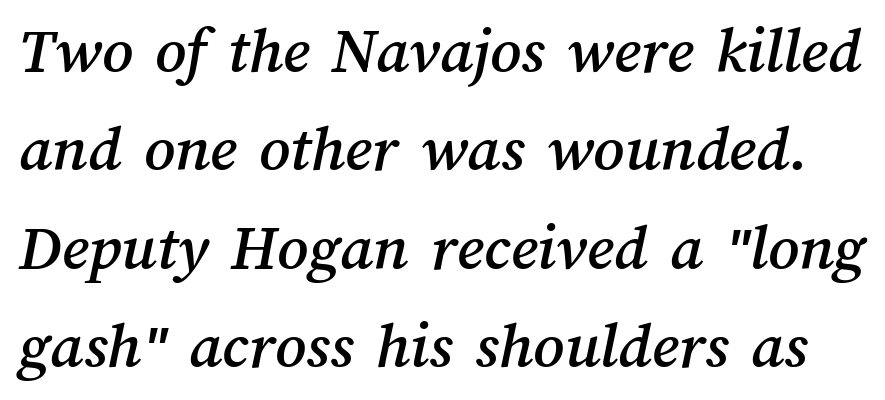
The image shows 67 px text type; set normal line spacing (1.47x), normal letter spacing, not underlined; medium stroke contrast and a medium x-height.
